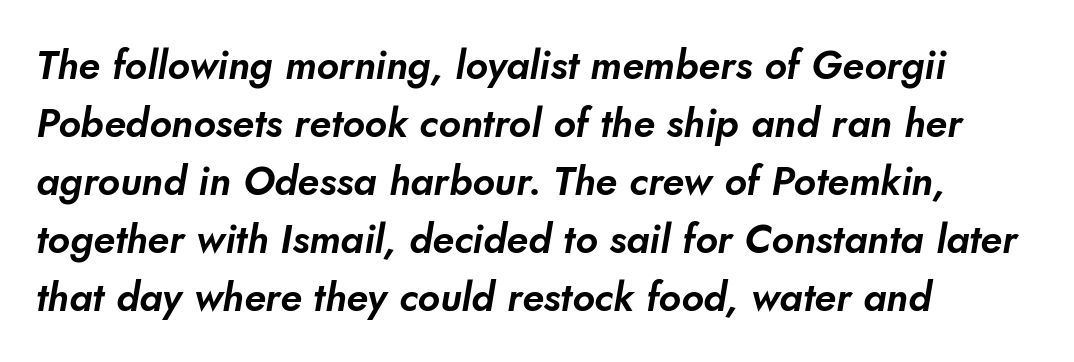
{"serif": "no", "width": "normal", "stroke_contrast": "low", "x_height": "small", "monospaced": "no", "underline": "no", "align": "left", "line_spacing": "normal", "line_spacing_ratio": 1.45, "letter_spacing": "normal", "letter_spacing_em": 0.0, "glyph_px": 40}
